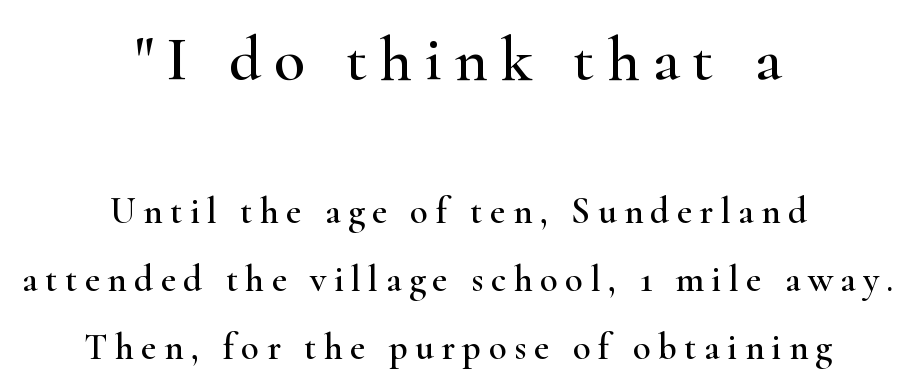
Q: Is the text italic (slanted)? A: No, it is upright.
Q: Is the typeface a serif or a sans-serif typeface? A: Serif.
Q: Is the text underlined? A: No.
Q: How is the paragraph aligned? A: Centered.
Q: Is the spacing between letters normal or unusually wide? A: Unusually wide.
Q: Which block of text is set in a larger size, the first (top) or the second (bottom)? A: The first (top) one.
Q: Width (condensed, normal, or wide)? A: Wide.
Q: Stroke contrast? A: High.
Q: x-height? A: Small.
Q: Monospaced? A: No.
